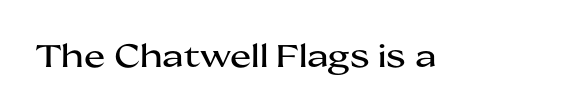
Q: Is the text italic (slanted)? A: No, it is upright.
Q: Is the text underlined? A: No.
Q: Is the spacing between letters normal or unusually wide? A: Normal.
Q: Width (condensed, normal, or wide)? A: Wide.
Q: Stroke contrast? A: Medium.
Q: x-height? A: Medium.
Q: Monospaced? A: No.
